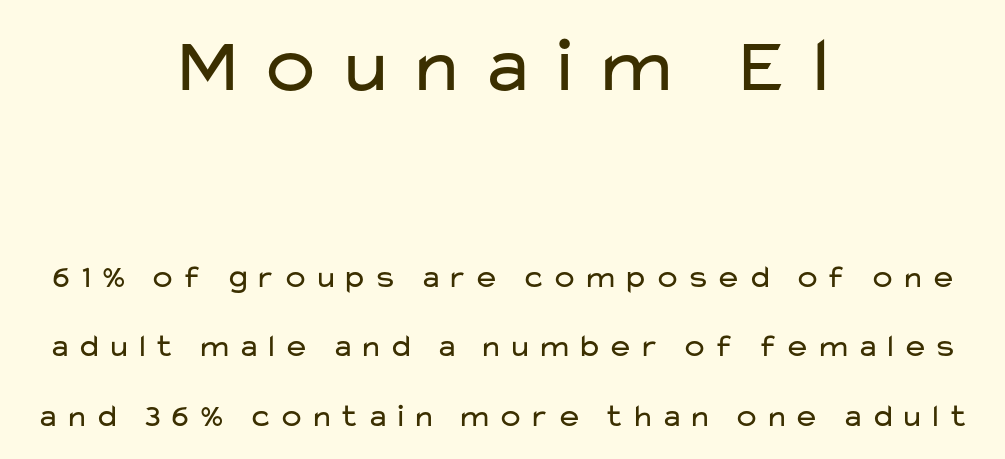
Q: Is the text bold? A: No.
Q: Is the text italic (slanted)? A: No, it is upright.
Q: Is the typeface a serif or a sans-serif typeface? A: Sans-serif.
Q: Is the text underlined? A: No.
Q: How is the paragraph aligned? A: Centered.
Q: Is the spacing between lines tight, normal or loose? A: Loose.
Q: Which block of text is set in a larger size, the first (top) or the second (bottom)? A: The first (top) one.
Q: Width (condensed, normal, or wide)? A: Wide.
Q: Stroke contrast? A: Low.
Q: x-height? A: Medium.
Q: Monospaced? A: No.
